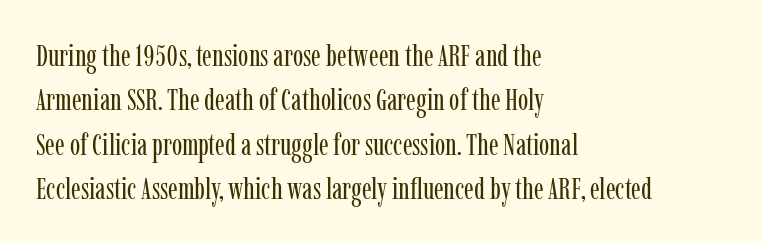
The image shows 31 px regular-weight, condensed serif type, upright; set left-aligned, normal line spacing (1.43x), normal letter spacing, not underlined; low stroke contrast and a medium x-height.
